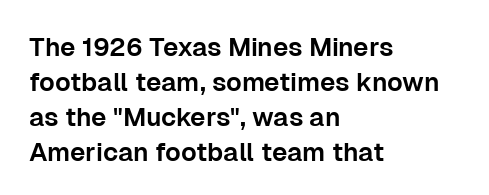
Upright lettering throughout. A classic flush-left, rag-right setting is used for this passage. Underlining? Definitely not there. The passage shown stacks its lines at a standard gap. The letterforms sit shoulder to shoulder at normal distance.
